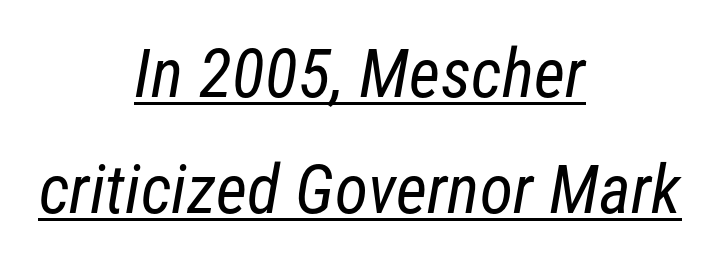
The image shows 68 px regular-weight, condensed sans-serif type; set centered, line spacing 1.71x, normal letter spacing, underlined; low stroke contrast and a medium x-height.
